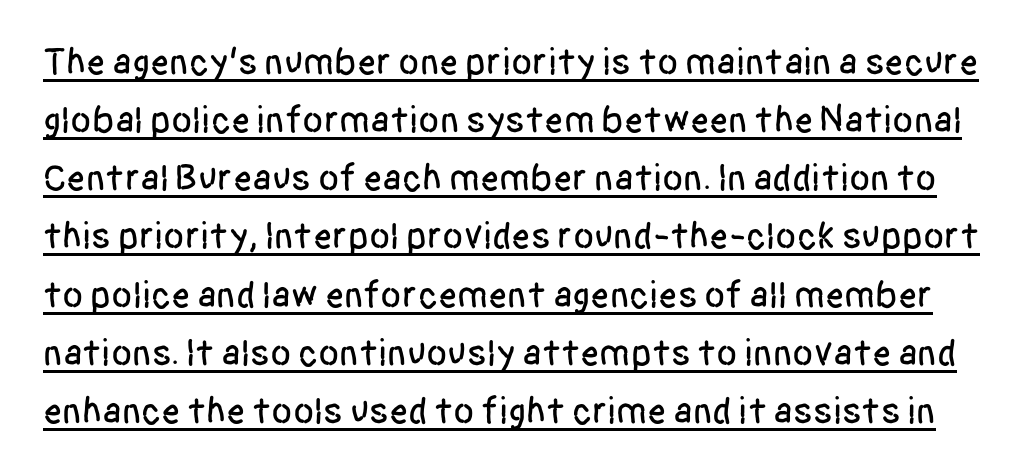
The passage shown has conventional tracking throughout. Ordinary non-slanted type is in use. Horizontal bands of white between lines are of average thickness. Each line of the rendering has a horizontal stroke beneath the glyphs. Each letter keeps its own natural width here, so spacing adapts to shape.
